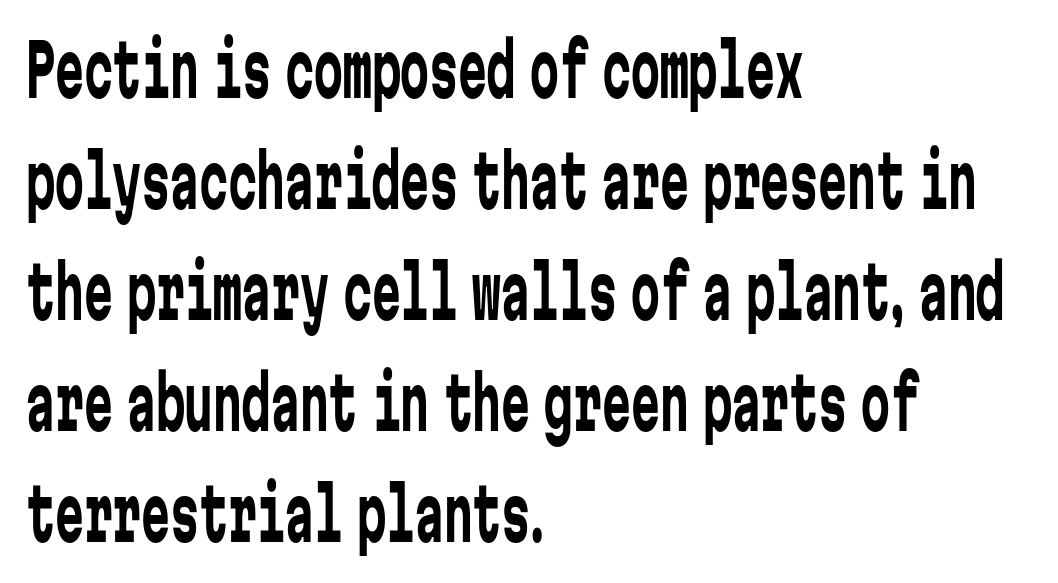
Q: Is the text bold? A: No.
Q: Is the text italic (slanted)? A: No, it is upright.
Q: Is the typeface a serif or a sans-serif typeface? A: Sans-serif.
Q: Is the text underlined? A: No.
Q: How is the paragraph aligned? A: Left-aligned.
Q: Is the spacing between letters normal or unusually wide? A: Normal.
Q: Is the spacing between lines tight, normal or loose? A: Normal.
Q: Width (condensed, normal, or wide)? A: Condensed.
Q: Stroke contrast? A: Low.
Q: x-height? A: Medium.
Q: Monospaced? A: Yes.
